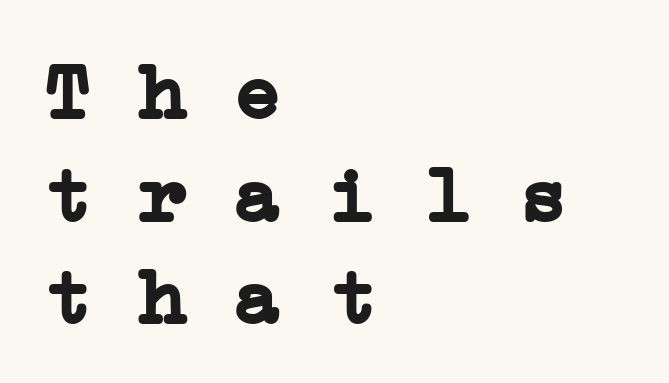
{"serif": "yes", "bold": "yes", "weight": "semibold", "width": "wide", "stroke_contrast": "low", "x_height": "medium", "monospaced": "yes", "underline": "no", "align": "left", "line_spacing": "normal", "line_spacing_ratio": 1.3, "letter_spacing": "normal", "letter_spacing_em": 0.0, "glyph_px": 79}
